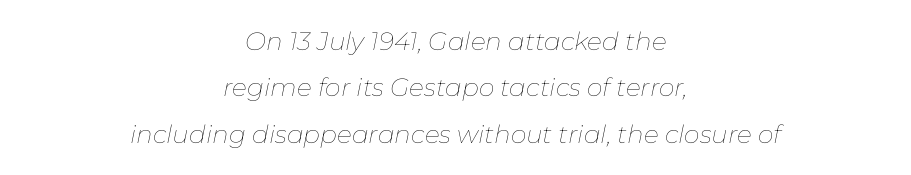
{"italic": "yes", "lean": "right", "slant_degrees": 11, "bold": "no", "underline": "no", "align": "center", "line_spacing_ratio": 1.86, "letter_spacing": "normal", "letter_spacing_em": 0.0, "glyph_px": 25}
